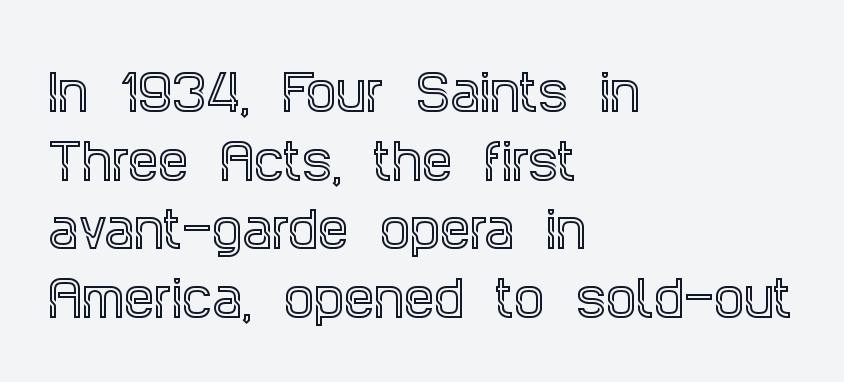
The image shows 48 px condensed serif type, upright; set left-aligned, normal line spacing (1.43x), normal letter spacing, not underlined; a large x-height.
